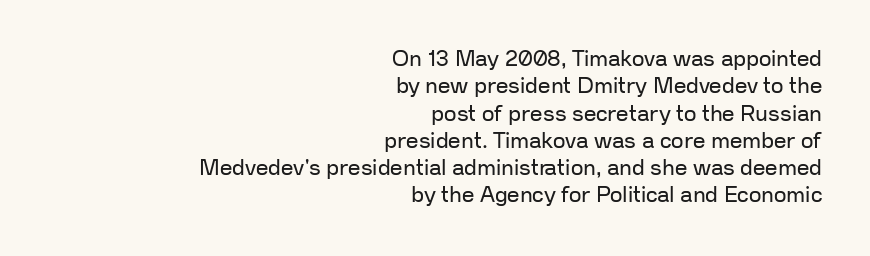
Q: Is the text bold? A: No.
Q: Is the text italic (slanted)? A: No, it is upright.
Q: Is the text underlined? A: No.
Q: How is the paragraph aligned? A: Right-aligned.
Q: Is the spacing between letters normal or unusually wide? A: Normal.
